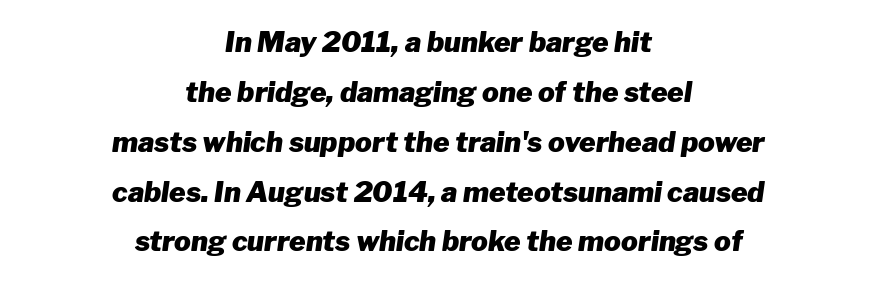
The image shows 28 px heavy type, italic (leaning right); set centered, line spacing 1.78x, normal letter spacing, not underlined; low stroke contrast and a medium x-height.
